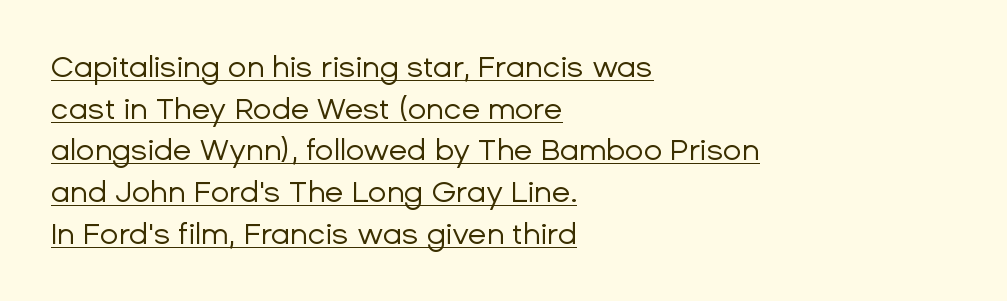
Every character sits straight up, as roman type does. The weight would be labelled regular, book, light, or lighter still. In CSS terms this would be text-align: left. Leading: standard. How are the letters spaced? Ordinarily, with no added tracking. Is this a fixed-width face? No — the glyphs have proportional, varying widths.
